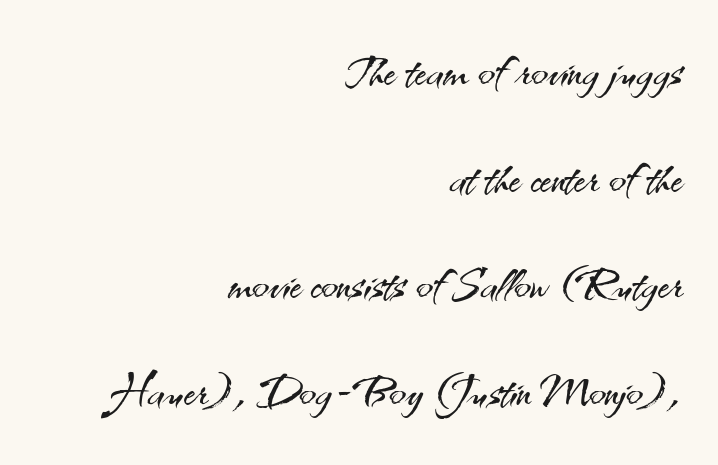
{"serif": "no", "bold": "no", "weight": "light", "width": "normal", "stroke_contrast": "medium", "x_height": "small", "monospaced": "no", "underline": "no", "align": "right", "line_spacing_ratio": 1.72, "letter_spacing": "normal", "letter_spacing_em": 0.0, "glyph_px": 62}
